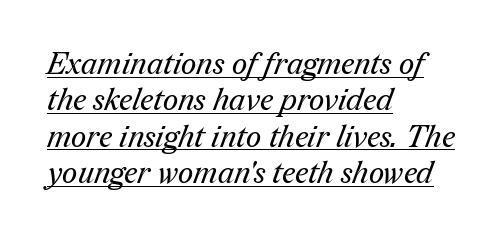
Q: Is the text bold? A: No.
Q: Is the typeface a serif or a sans-serif typeface? A: Serif.
Q: Is the text underlined? A: Yes.
Q: How is the paragraph aligned? A: Left-aligned.
Q: Is the spacing between letters normal or unusually wide? A: Normal.
Q: Width (condensed, normal, or wide)? A: Normal.
Q: Stroke contrast? A: Medium.
Q: x-height? A: Medium.
Q: Monospaced? A: No.
